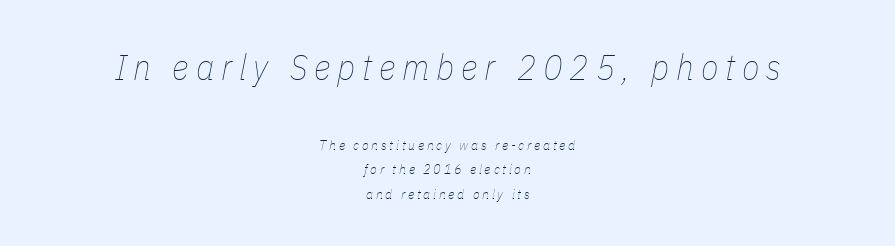
The image shows 36 px thin, condensed type, italic (leaning right); set centered, line spacing 1.75x, not underlined; the first (top) block is 2.57x larger; low stroke contrast and a medium x-height.
